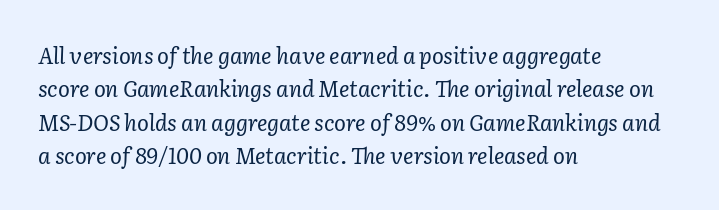
No extra ink here — the face is not bold. Line spacing here is normal. The specimen omits any rule beneath the text block's lines. This sample is left-justified, so line endings fall wherever the words run out. You could call the tracking neutral — neither tight nor loose.
